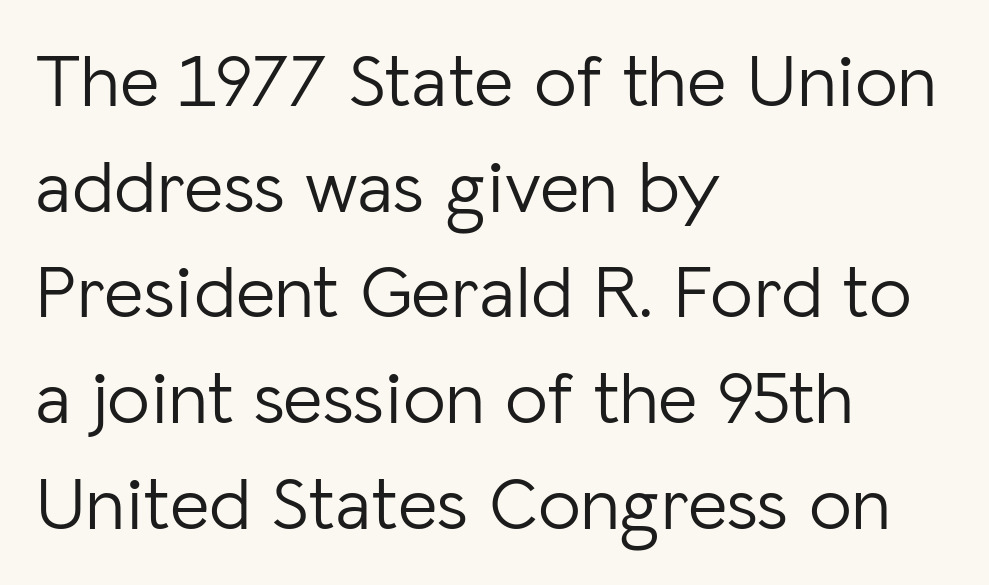
Check under the words: just untouched page. Note the varied advance widths — an 'i' is clearly narrower than an 'm'. Words appear dense and cohesive because spacing is normal. The characters display no serif detailing; their extremities are plain. This is the regular roman posture of the typeface. The passage is arranged the way most books set body copy — flush left.
